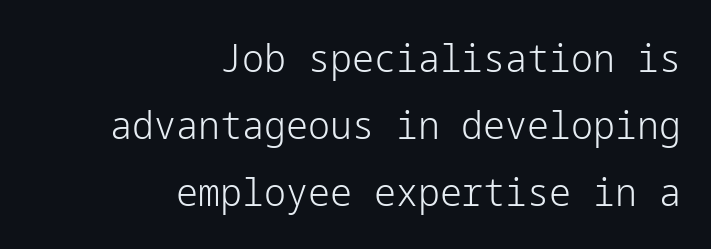
Ink coverage per letter is moderate at most. The gaps between neighbouring characters are ordinary and unremarkable. Each row of text sits above clean, open space. Look at the bottom of the vertical strokes: they stop flat, with no serifs. Nope, not italic — everything's standing straight. The ragged edge is on the left, which tells us the setting is flush right.
